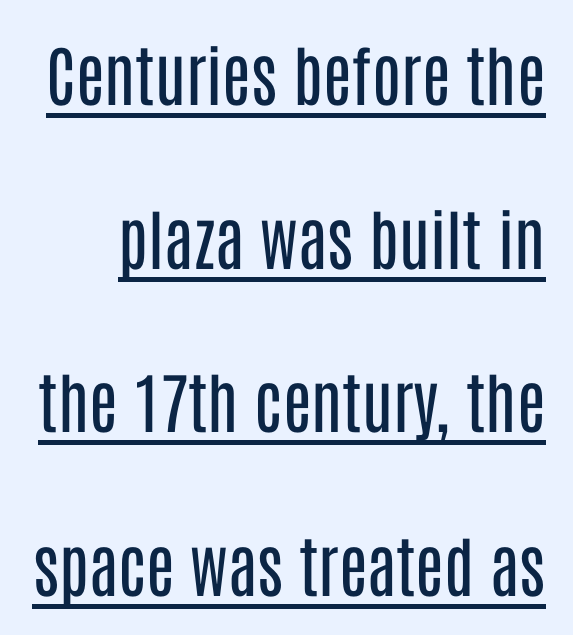
{"serif": "no", "italic": "no", "bold": "no", "weight": "regular", "width": "condensed", "stroke_contrast": "low", "x_height": "large", "monospaced": "no", "underline": "yes", "line_spacing": "loose", "line_spacing_ratio": 2.48, "letter_spacing": "normal", "letter_spacing_em": 0.0, "glyph_px": 66}
